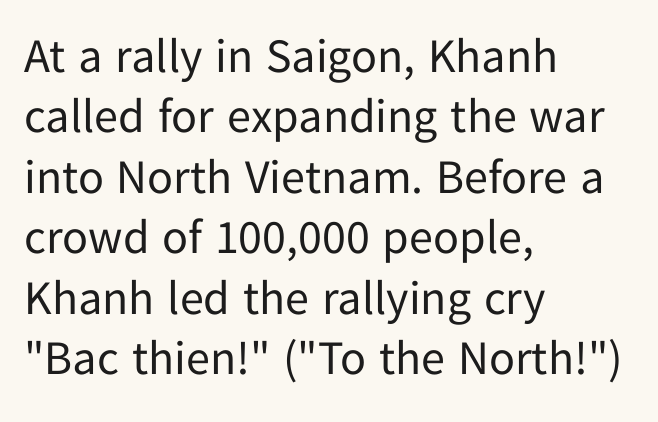
The image shows 48 px regular-weight sans-serif type, upright; set left-aligned, normal line spacing (1.26x), normal letter spacing, not underlined; low stroke contrast and a medium x-height.
